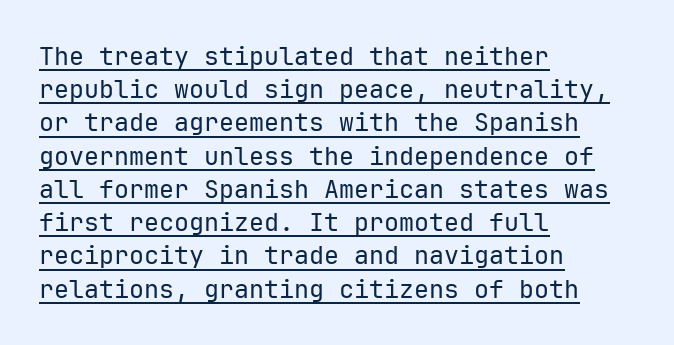
The image shows 25 px text type, upright; set left-aligned, normal line spacing (1.33x), normal letter spacing, underlined.
